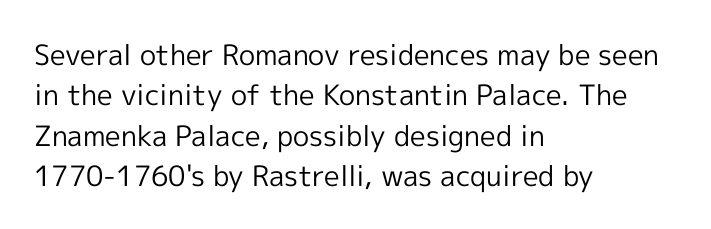
Is the type heavy? It reads as light-to-regular instead. Each letter keeps its own natural width here, so spacing adapts to shape. Is the block centered? No — it sits flush against the left margin. Font category for this specimen: sans-serif.
